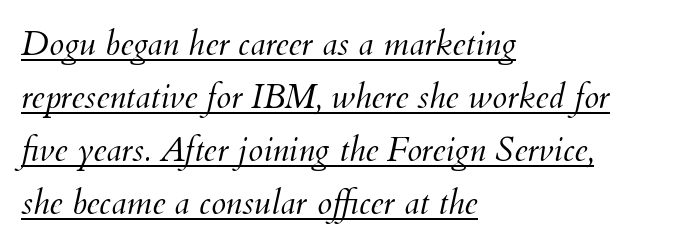
{"italic": "yes", "lean": "right", "slant_degrees": 12, "bold": "no", "weight": "light", "width": "normal", "stroke_contrast": "medium", "x_height": "small", "monospaced": "no", "underline": "yes", "align": "left", "line_spacing": "normal", "line_spacing_ratio": 1.56, "letter_spacing": "normal", "letter_spacing_em": 0.0, "glyph_px": 34}
